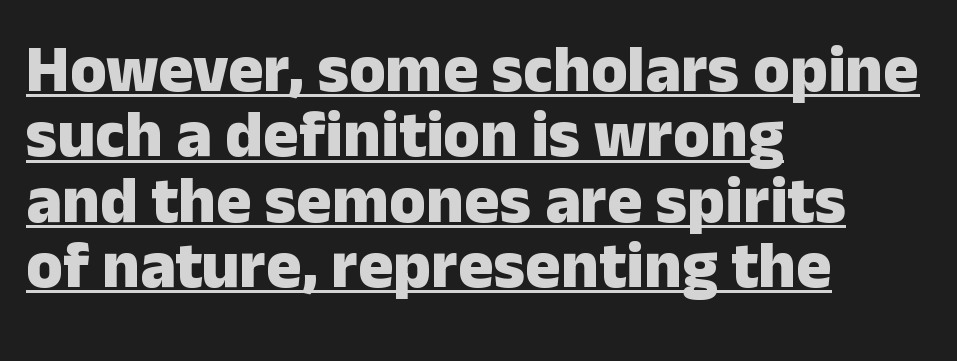
Q: Is the text bold? A: Yes.
Q: Is the text italic (slanted)? A: No, it is upright.
Q: Is the typeface a serif or a sans-serif typeface? A: Sans-serif.
Q: Is the text underlined? A: Yes.
Q: How is the paragraph aligned? A: Left-aligned.
Q: Is the spacing between letters normal or unusually wide? A: Normal.
Q: Is the spacing between lines tight, normal or loose? A: Tight.
Q: Width (condensed, normal, or wide)? A: Normal.
Q: Stroke contrast? A: Low.
Q: x-height? A: Medium.
Q: Monospaced? A: No.
